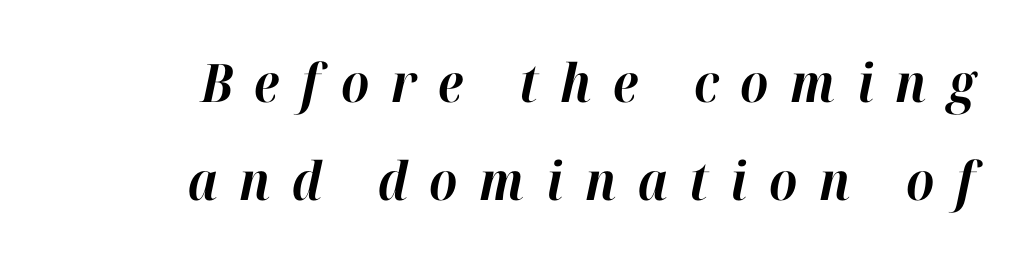
The image shows 53 px bold type, italic (leaning right); set right-aligned, line spacing 1.84x, unusually wide letter spacing (+0.41 em), not underlined; high stroke contrast and a medium x-height.
